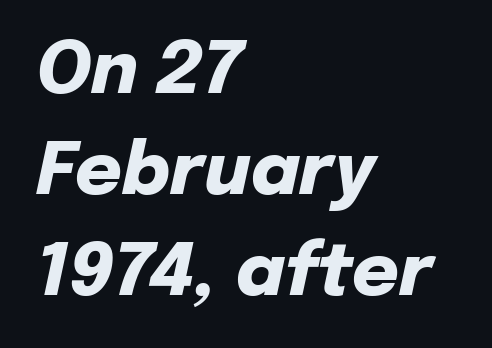
The image shows 72 px heavy type, italic (leaning right); set left-aligned, normal line spacing (1.4x), normal letter spacing, not underlined; low stroke contrast and a medium x-height.
